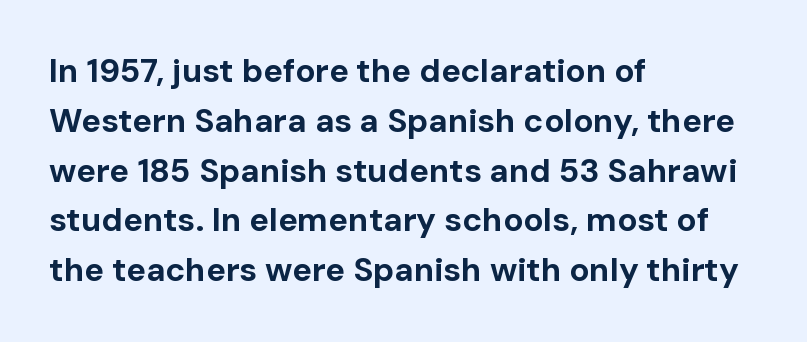
This sample uses an upright cut, with every glyph sitting square on the baseline. Grotesque or geometric, the face here clearly has no serifs. This rendering features lettering with no underline. A full-strength bold gives these letters their thick strokes. Think of a printed novel: that variable character pitch is what you see here. The text block is weighted toward the left margin, trailing off unevenly rightward.
